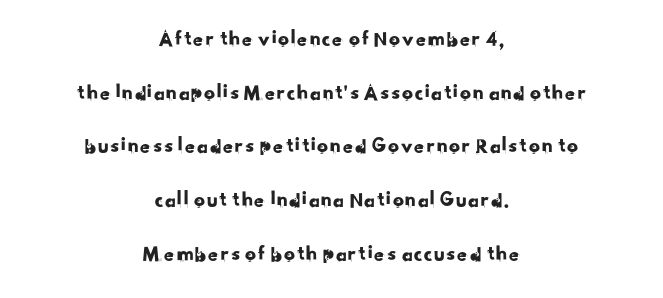
The image shows 22 px text type; set centered, loose line spacing (2.44x), normal letter spacing, not underlined.
